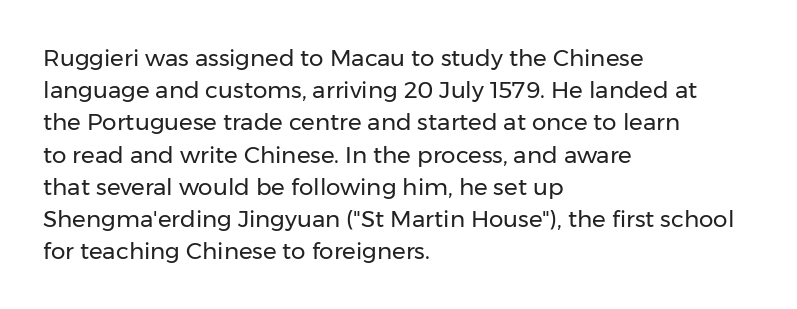
The image shows 23 px text type, upright; set left-aligned, normal line spacing (1.4x), normal letter spacing, not underlined.
